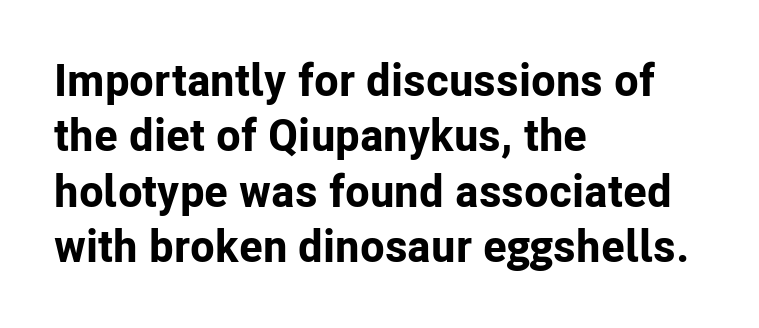
The image shows 45 px bold sans-serif type, upright; set left-aligned, line spacing 1.23x, normal letter spacing, not underlined; low stroke contrast and a medium x-height.
